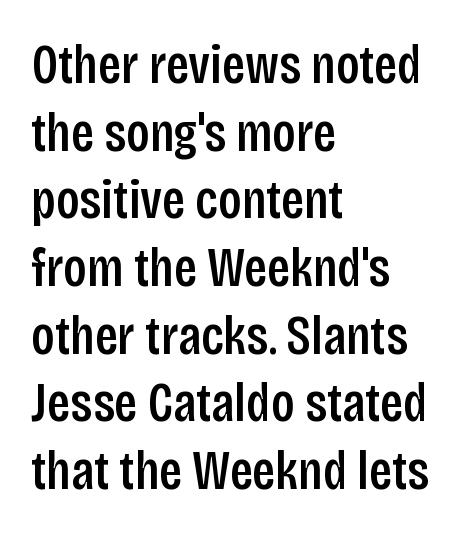
The image shows 55 px condensed sans-serif type, upright; set left-aligned, line spacing 1.23x, normal letter spacing, not underlined; low stroke contrast and a large x-height.
